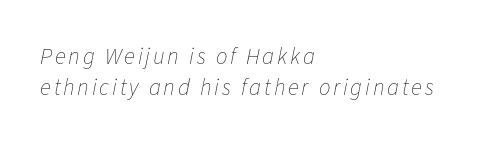
The image shows 23 px text type, italic (leaning right); set left-aligned, normal line spacing (1.36x), not underlined.
